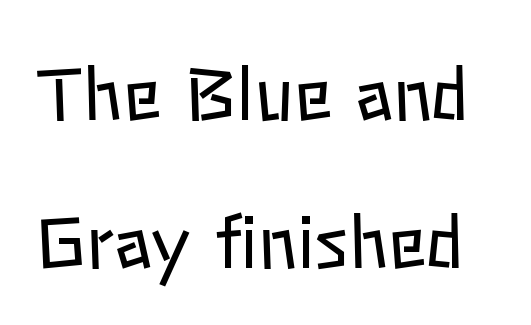
These lines are rendered in a variable-pitch font. Does the leading feel generous? Absolutely, it's lavish. Words appear dense and cohesive because spacing is normal. Any mark beneath the type? The region is blank. The weight would be labelled regular, book, light, or lighter still. Upright lettering throughout.
